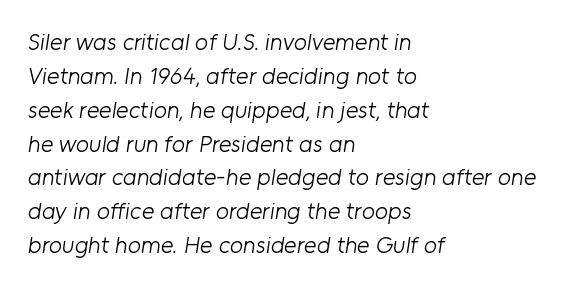
{"bold": "no", "underline": "no", "align": "left", "line_spacing": "normal", "line_spacing_ratio": 1.41, "letter_spacing": "normal", "letter_spacing_em": 0.0, "glyph_px": 24}
